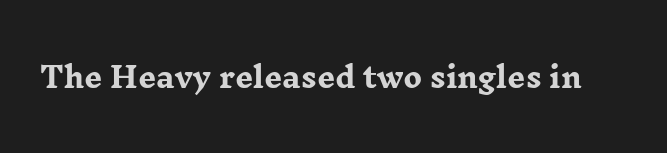
Does the weight exceed regular? Yes, all the way to bold. Character widths vary here, with narrow letters taking less room than wide ones. The letterforms sit shoulder to shoulder at normal distance. The gap between lines stays unmarked.
